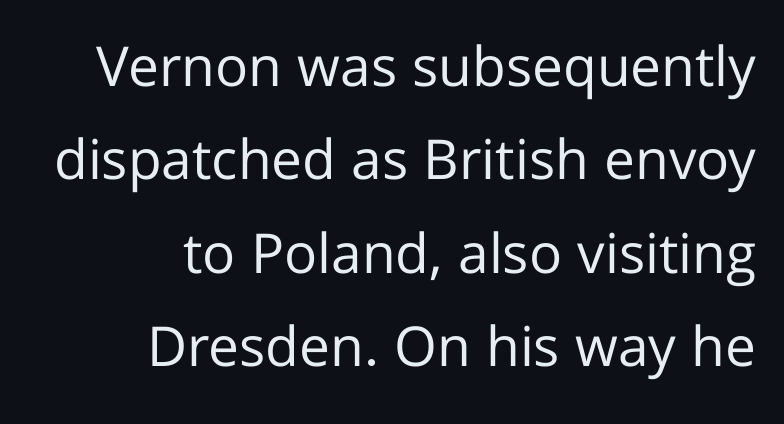
Q: Is the text bold? A: No.
Q: Is the text italic (slanted)? A: No, it is upright.
Q: Is the typeface a serif or a sans-serif typeface? A: Sans-serif.
Q: Is the text underlined? A: No.
Q: How is the paragraph aligned? A: Right-aligned.
Q: Is the spacing between letters normal or unusually wide? A: Normal.
Q: Is the spacing between lines tight, normal or loose? A: Normal.
Q: Width (condensed, normal, or wide)? A: Normal.
Q: Stroke contrast? A: Low.
Q: x-height? A: Medium.
Q: Monospaced? A: No.
